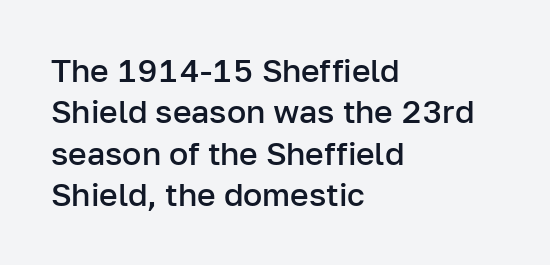
{"serif": "no", "italic": "no", "bold": "semi", "weight": "semibold", "width": "normal", "stroke_contrast": "low", "x_height": "medium", "monospaced": "no", "underline": "no", "align": "left", "line_spacing": "normal", "line_spacing_ratio": 1.29, "letter_spacing": "normal", "letter_spacing_em": 0.0, "glyph_px": 32}
